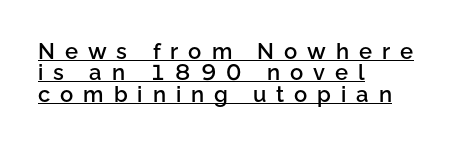
Q: Is the text bold? A: Semi-bold.
Q: Is the text italic (slanted)? A: No, it is upright.
Q: Is the text underlined? A: Yes.
Q: How is the paragraph aligned? A: Left-aligned.
Q: Is the spacing between letters normal or unusually wide? A: Unusually wide.
Q: Is the spacing between lines tight, normal or loose? A: Tight.
